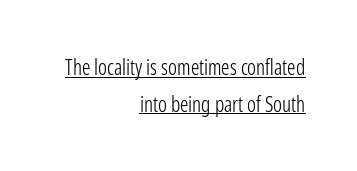
What decoration does the sample have? An underline. Nope, not italic — everything's standing straight. Counters stay open thanks to moderate or lighter strokes. How are the letters spaced? Ordinarily, with no added tracking. Right-aligned paragraph, ragged on the left.
